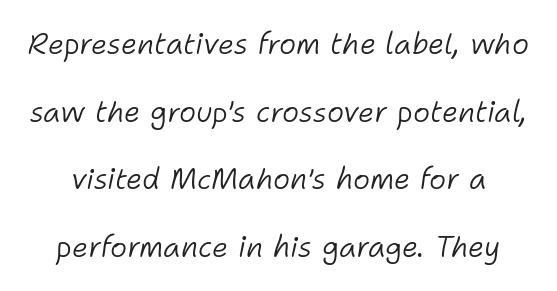
{"italic": "yes", "lean": "right", "slant_degrees": 11, "bold": "no", "weight": "light", "width": "normal", "stroke_contrast": "low", "x_height": "medium", "monospaced": "no", "underline": "no", "line_spacing": "loose", "line_spacing_ratio": 2.33, "letter_spacing": "normal", "letter_spacing_em": 0.0, "glyph_px": 29}
